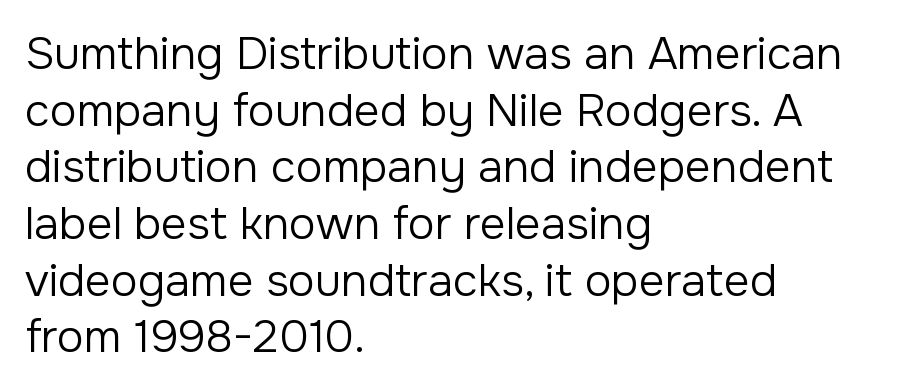
The image shows 45 px regular-weight sans-serif type, upright; set left-aligned, normal line spacing (1.26x), normal letter spacing, not underlined; low stroke contrast and a medium x-height.
